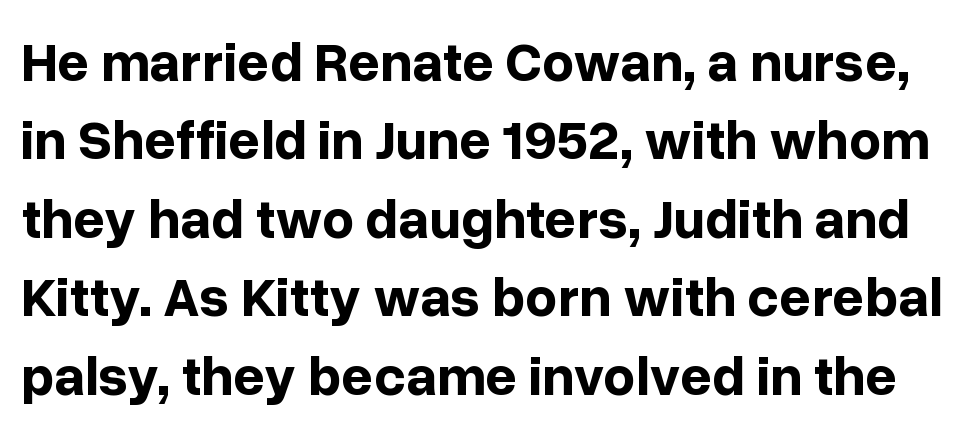
I'd call this a sans setting — the letters go barefoot. Heavy-handed strokes throughout: this text is bold. You can tell it's not italic because the verticals are truly vertical. These lines are rendered in a variable-pitch font. These lines keep a tight, regular rhythm from letter to letter.
